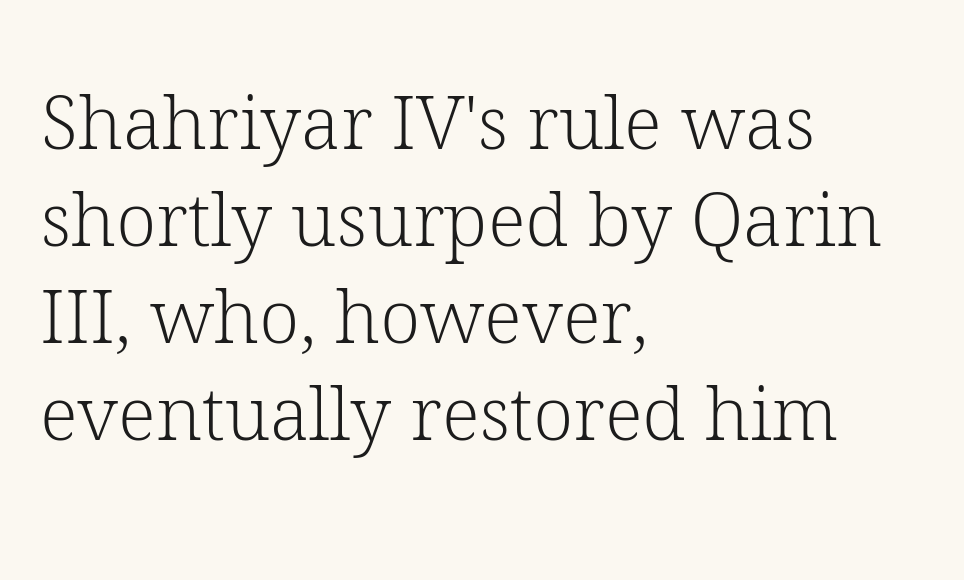
The image shows 74 px light serif type, upright; set left-aligned, normal line spacing (1.31x), normal letter spacing, not underlined; low stroke contrast and a medium x-height.
